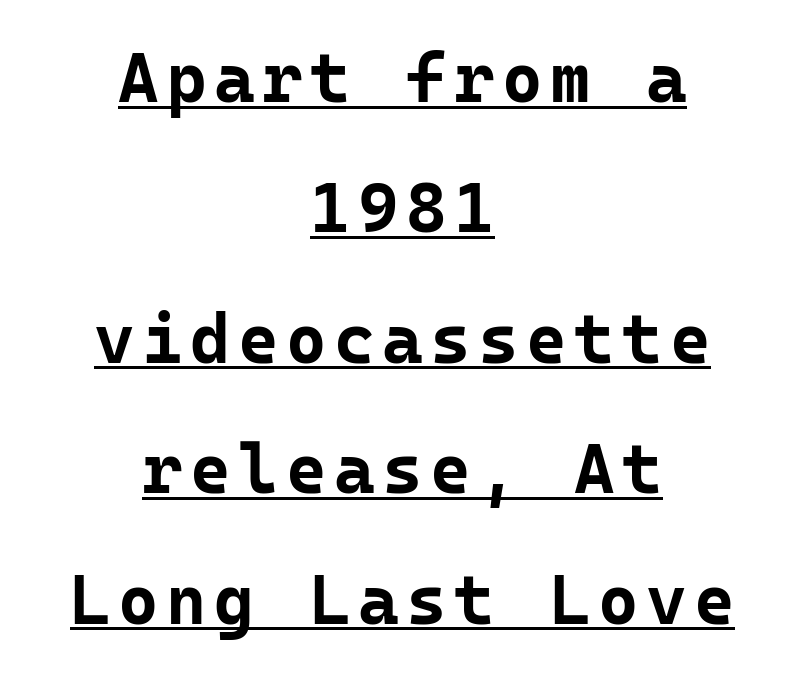
Horizontal alignment here is central, giving a formal, balanced look. This is underlined copy, the kind a proofreader might mark for attention. Compared with an ordinary text face, these strokes are far heavier — a full bold. Note the uniform advance width — an 'i' takes as much space as an 'm'. Nope, no serifs anywhere on these letters.
